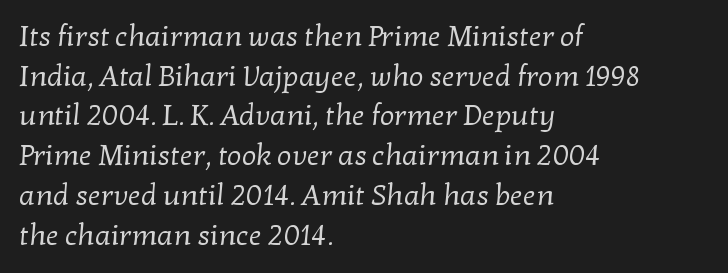
Q: Is the text bold? A: No.
Q: Is the typeface a serif or a sans-serif typeface? A: Serif.
Q: Is the text underlined? A: No.
Q: How is the paragraph aligned? A: Left-aligned.
Q: Is the spacing between letters normal or unusually wide? A: Normal.
Q: Is the spacing between lines tight, normal or loose? A: Normal.
Q: Width (condensed, normal, or wide)? A: Normal.
Q: Stroke contrast? A: Low.
Q: x-height? A: Medium.
Q: Monospaced? A: No.
